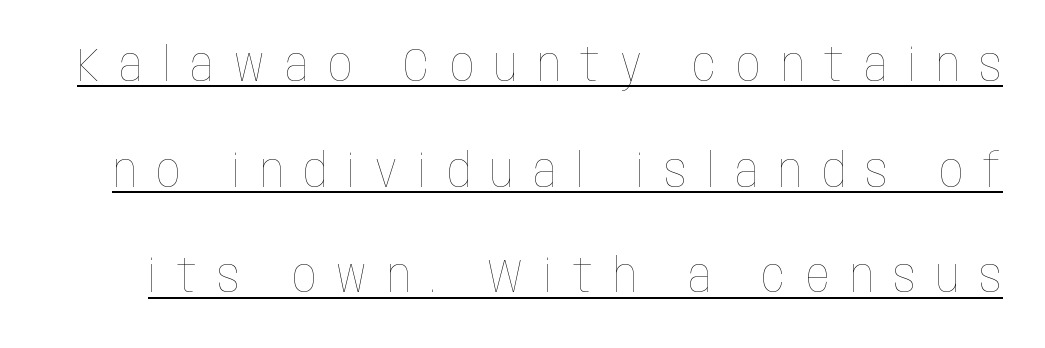
These lines are rendered in a variable-pitch font. Underlined type. Interline gaps are noticeably wide in this sample. Stroke mass is kept to a normal reading level or below.
